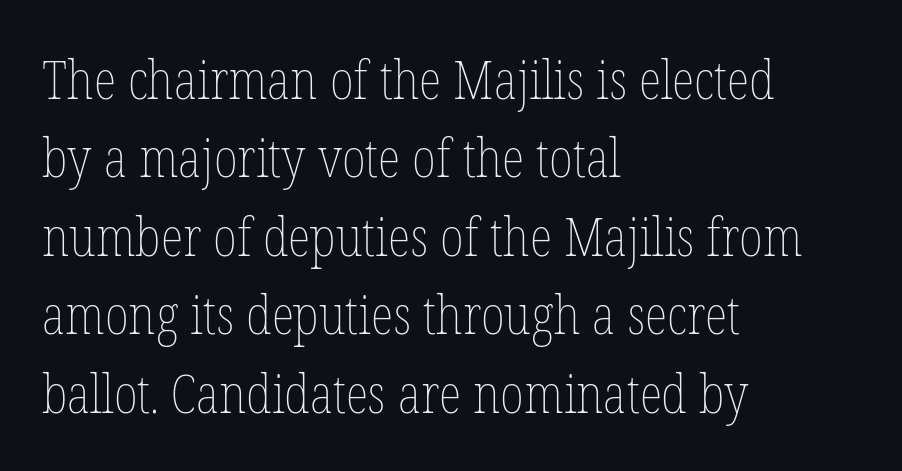
A roman cut, with each character standing at attention. The passage is arranged the way most books set body copy — flush left. Any mark beneath the type? The region is blank. Short note: letters normally spaced. Heft: none added — not bold. Spacing verdict: proportional, widths tailored to each character.
